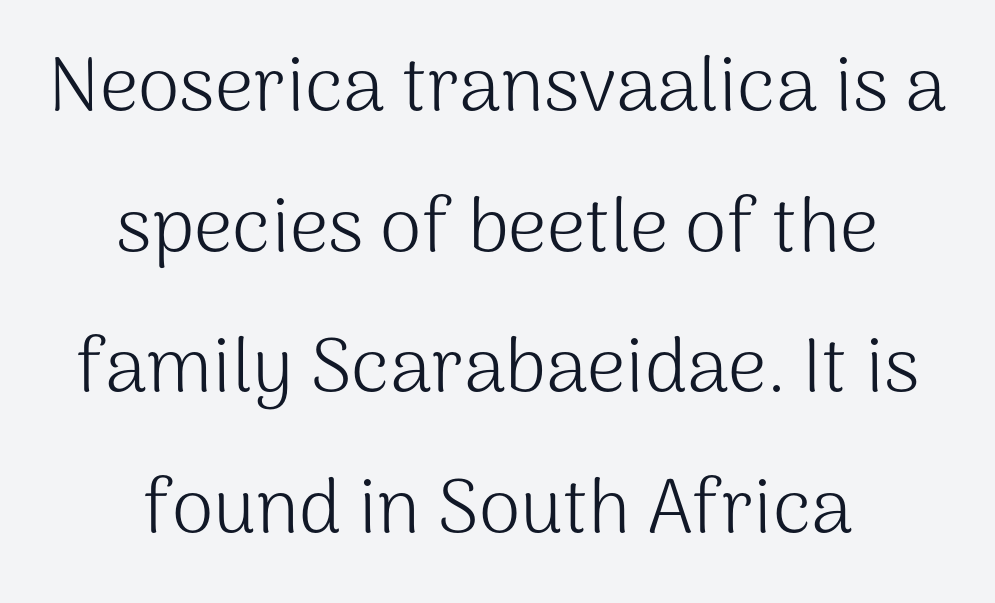
Q: Is the text bold? A: No.
Q: Is the text italic (slanted)? A: No, it is upright.
Q: Is the typeface a serif or a sans-serif typeface? A: Sans-serif.
Q: Is the text underlined? A: No.
Q: How is the paragraph aligned? A: Centered.
Q: Is the spacing between letters normal or unusually wide? A: Normal.
Q: Width (condensed, normal, or wide)? A: Normal.
Q: Stroke contrast? A: Medium.
Q: x-height? A: Medium.
Q: Monospaced? A: No.
